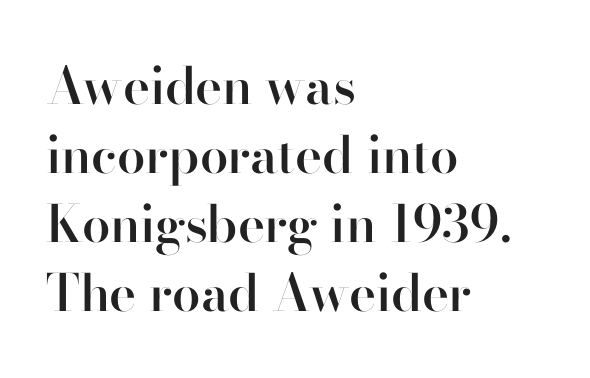
{"serif": "no", "italic": "no", "bold": "semi", "weight": "semibold", "width": "normal", "stroke_contrast": "high", "x_height": "small", "monospaced": "no", "underline": "no", "align": "left", "line_spacing": "normal", "line_spacing_ratio": 1.35, "letter_spacing": "normal", "letter_spacing_em": 0.0, "glyph_px": 51}
